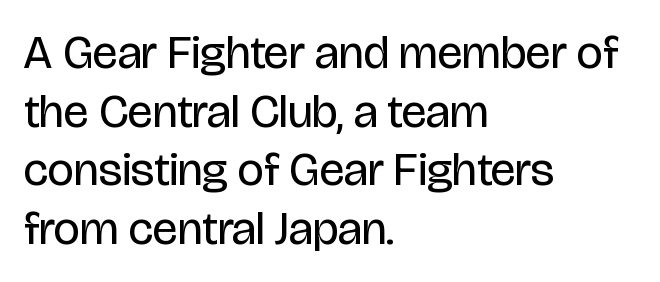
{"serif": "no", "italic": "no", "bold": "no", "weight": "regular", "width": "condensed", "stroke_contrast": "low", "x_height": "large", "monospaced": "no", "underline": "no", "align": "left", "line_spacing": "normal", "line_spacing_ratio": 1.25, "letter_spacing": "normal", "letter_spacing_em": 0.0, "glyph_px": 47}
